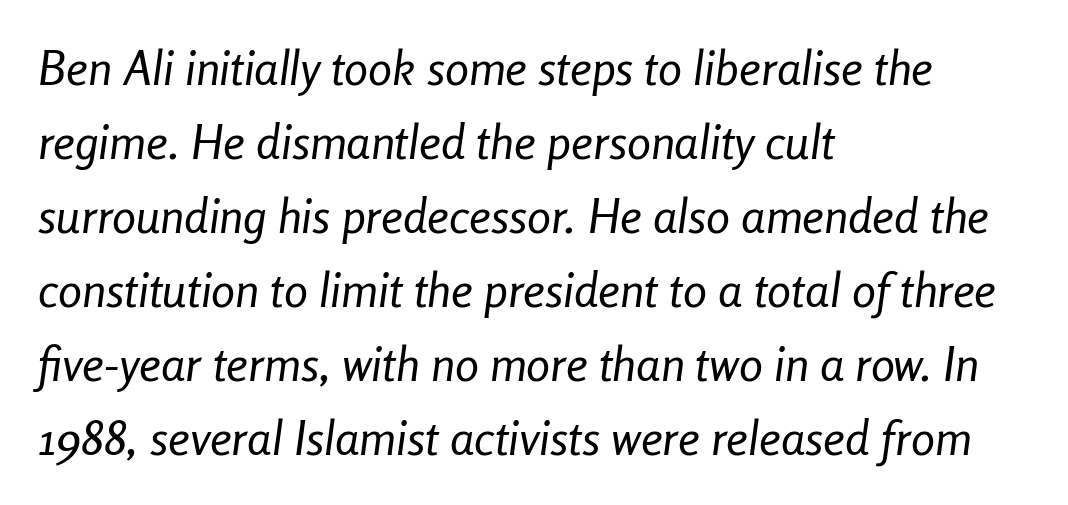
Q: Is the text bold? A: No.
Q: Is the text italic (slanted)? A: Yes, it leans right by about 8 degrees.
Q: Is the text underlined? A: No.
Q: How is the paragraph aligned? A: Left-aligned.
Q: Is the spacing between letters normal or unusually wide? A: Normal.
Q: Is the spacing between lines tight, normal or loose? A: Normal.
Q: Width (condensed, normal, or wide)? A: Condensed.
Q: Stroke contrast? A: Low.
Q: x-height? A: Medium.
Q: Monospaced? A: No.
